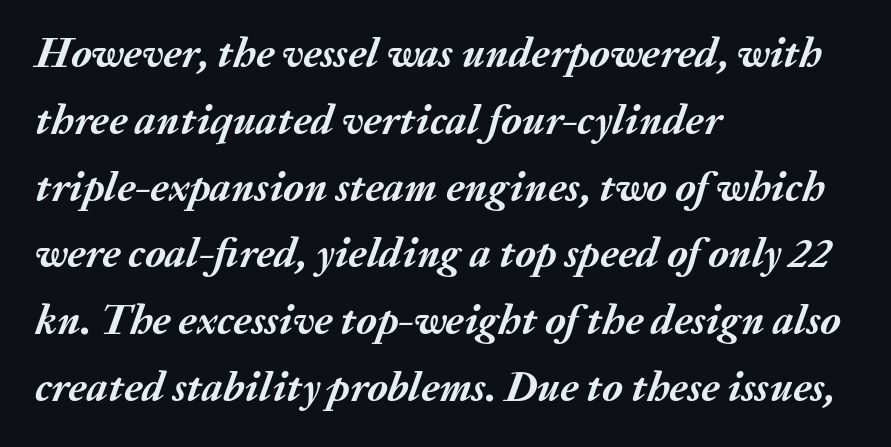
The face used here is proportionally spaced, like ordinary book or web type. Only glyphs here, with clear space below each row. This is heavy type, rendered in bold. Evenly set lines give the paragraph a standard silhouette. Words appear dense and cohesive because spacing is normal. The passage shown leans; its letterforms are oblique.
